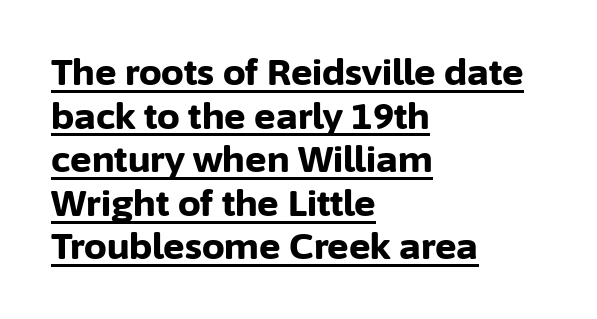
The image shows 36 px bold sans-serif type, upright; set left-aligned, line spacing 1.21x, normal letter spacing, underlined; low stroke contrast and a medium x-height.
